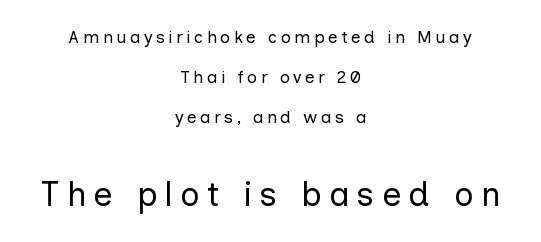
Q: Is the text bold? A: No.
Q: Is the text italic (slanted)? A: No, it is upright.
Q: Is the typeface a serif or a sans-serif typeface? A: Sans-serif.
Q: Is the text underlined? A: No.
Q: How is the paragraph aligned? A: Centered.
Q: Is the spacing between letters normal or unusually wide? A: Unusually wide.
Q: Is the spacing between lines tight, normal or loose? A: Loose.
Q: Which block of text is set in a larger size, the first (top) or the second (bottom)? A: The second (bottom) one.
Q: Width (condensed, normal, or wide)? A: Normal.
Q: Stroke contrast? A: Low.
Q: x-height? A: Medium.
Q: Monospaced? A: No.
